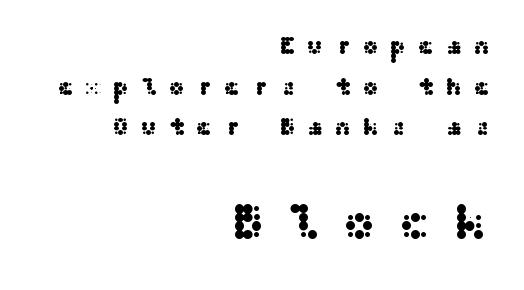
You could only call the tracking loose — the letters float apart. The specimen omits any rule beneath the text block's lines. Is the block centered? No — it sits flush against the right margin. Does the lettering tilt? It doesn't — this is upright. The designer went with a sans here, leaving each stem footless.
